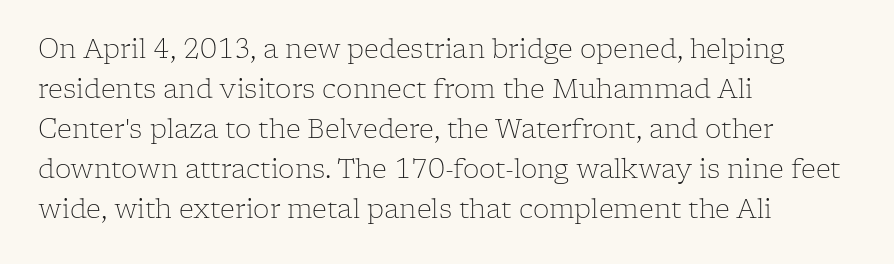
Q: Is the text bold? A: No.
Q: Is the text italic (slanted)? A: No, it is upright.
Q: Is the text underlined? A: No.
Q: How is the paragraph aligned? A: Left-aligned.
Q: Is the spacing between letters normal or unusually wide? A: Normal.
Q: Is the spacing between lines tight, normal or loose? A: Normal.
